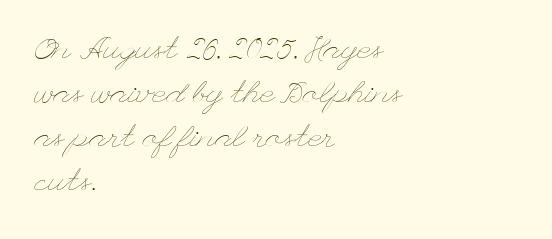
Students, observe: this is what conventionally led text looks like. In terms of letterspacing, this is plain default setting. The font is comparable to plain body text, perhaps lighter. Clear beneath every line of the passage.
